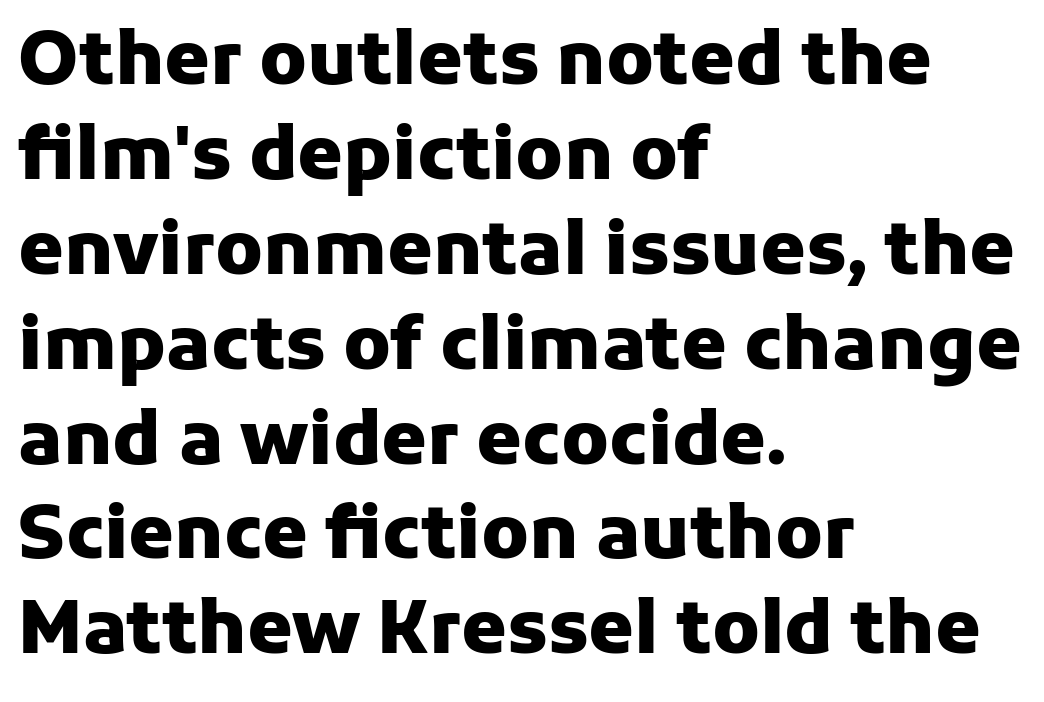
{"serif": "no", "italic": "no", "bold": "yes", "weight": "heavy", "width": "normal", "stroke_contrast": "low", "x_height": "medium", "monospaced": "no", "underline": "no", "align": "left", "line_spacing": "normal", "line_spacing_ratio": 1.3, "letter_spacing": "normal", "letter_spacing_em": 0.0, "glyph_px": 73}
